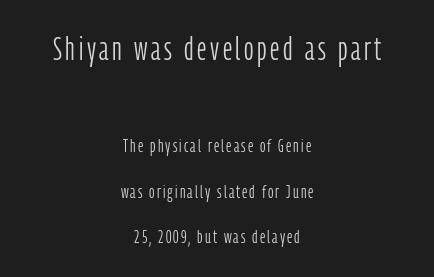
Q: Is the text bold? A: No.
Q: Is the text italic (slanted)? A: No, it is upright.
Q: Is the typeface a serif or a sans-serif typeface? A: Sans-serif.
Q: Is the text underlined? A: No.
Q: How is the paragraph aligned? A: Centered.
Q: Is the spacing between lines tight, normal or loose? A: Loose.
Q: Which block of text is set in a larger size, the first (top) or the second (bottom)? A: The first (top) one.
Q: Width (condensed, normal, or wide)? A: Condensed.
Q: Stroke contrast? A: Low.
Q: x-height? A: Medium.
Q: Monospaced? A: No.
